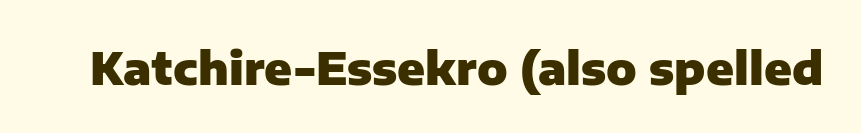
Q: Is the text bold? A: Yes.
Q: Is the text italic (slanted)? A: No, it is upright.
Q: Is the typeface a serif or a sans-serif typeface? A: Sans-serif.
Q: Is the text underlined? A: No.
Q: Is the spacing between letters normal or unusually wide? A: Normal.
Q: Width (condensed, normal, or wide)? A: Normal.
Q: Stroke contrast? A: Low.
Q: x-height? A: Medium.
Q: Monospaced? A: No.
